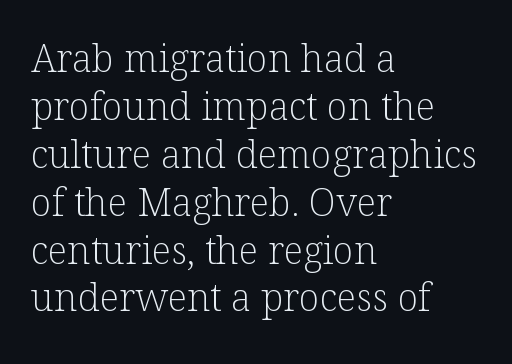
{"serif": "yes", "italic": "no", "bold": "no", "weight": "light", "width": "normal", "stroke_contrast": "low", "x_height": "medium", "monospaced": "no", "underline": "no", "align": "left", "line_spacing": "normal", "line_spacing_ratio": 1.26, "letter_spacing": "normal", "letter_spacing_em": 0.0, "glyph_px": 38}
